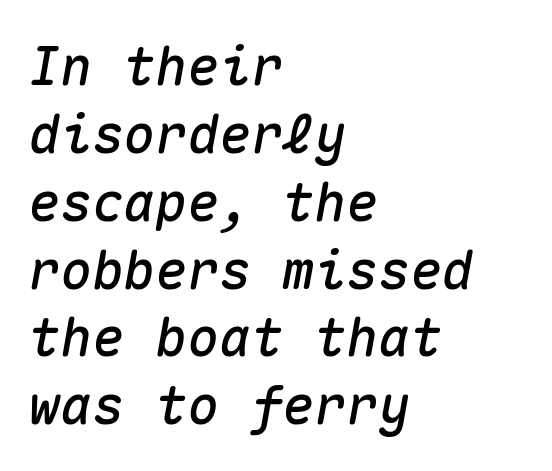
{"italic": "yes", "lean": "right", "slant_degrees": 10, "width": "normal", "stroke_contrast": "medium", "x_height": "medium", "monospaced": "yes", "underline": "no", "align": "left", "line_spacing": "normal", "line_spacing_ratio": 1.28, "letter_spacing": "normal", "letter_spacing_em": 0.0, "glyph_px": 53}
